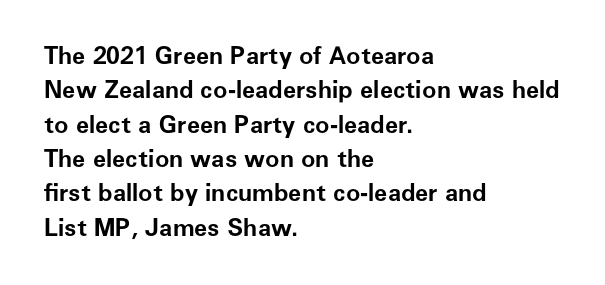
The passage shown is emphatically bold. The space directly below the letters is spotless. Italic? Not at all — the glyphs are vertical. The block of text has a typical density, with ordinary space between rows.
